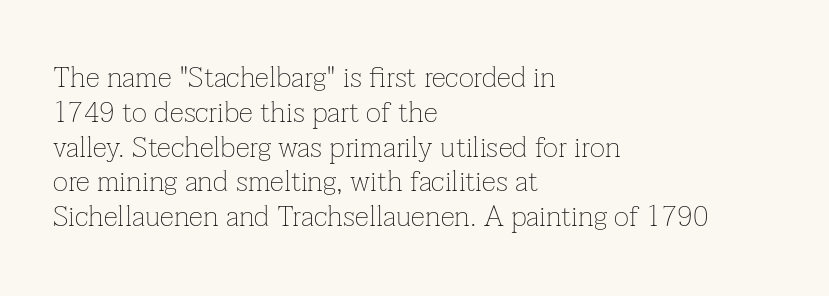
Q: Is the text bold? A: No.
Q: Is the text italic (slanted)? A: No, it is upright.
Q: Is the typeface a serif or a sans-serif typeface? A: Serif.
Q: Is the text underlined? A: No.
Q: How is the paragraph aligned? A: Left-aligned.
Q: Is the spacing between letters normal or unusually wide? A: Normal.
Q: Width (condensed, normal, or wide)? A: Normal.
Q: Stroke contrast? A: Low.
Q: x-height? A: Medium.
Q: Monospaced? A: No.
